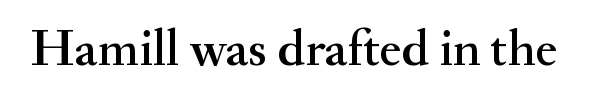
The image shows 52 px serif type, upright; set normal letter spacing, not underlined; medium stroke contrast and a small x-height.
